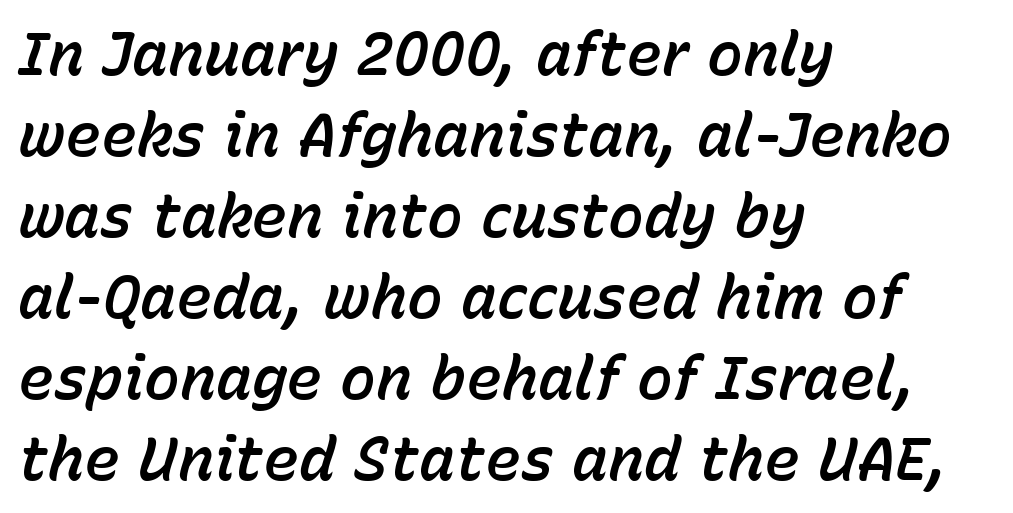
Q: Is the text italic (slanted)? A: Yes, it leans right by about 15 degrees.
Q: Is the text underlined? A: No.
Q: How is the paragraph aligned? A: Left-aligned.
Q: Is the spacing between letters normal or unusually wide? A: Normal.
Q: Is the spacing between lines tight, normal or loose? A: Normal.
Q: Width (condensed, normal, or wide)? A: Normal.
Q: Stroke contrast? A: Low.
Q: x-height? A: Medium.
Q: Monospaced? A: No.
